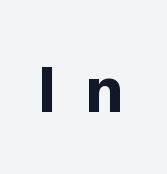
Q: Is the text bold? A: Yes.
Q: Is the text italic (slanted)? A: No, it is upright.
Q: Is the typeface a serif or a sans-serif typeface? A: Sans-serif.
Q: Is the text underlined? A: No.
Q: Is the spacing between letters normal or unusually wide? A: Unusually wide.
Q: Width (condensed, normal, or wide)? A: Normal.
Q: x-height? A: Medium.
Q: Monospaced? A: No.
